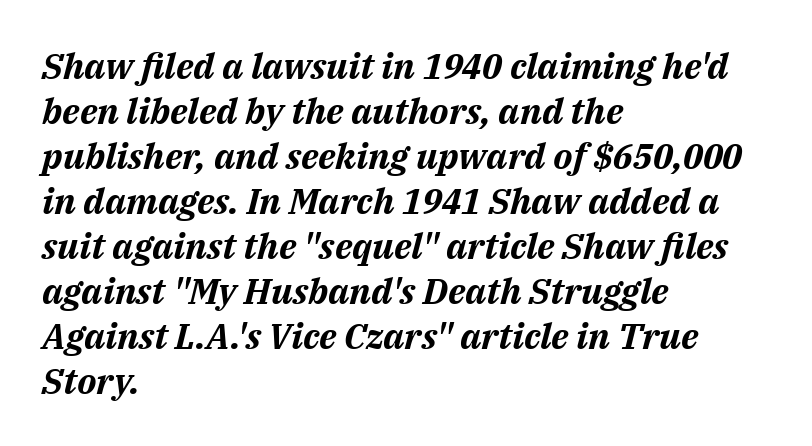
Q: Is the text bold? A: Yes.
Q: Is the text italic (slanted)? A: Yes, it leans right by about 14 degrees.
Q: Is the text underlined? A: No.
Q: How is the paragraph aligned? A: Left-aligned.
Q: Is the spacing between letters normal or unusually wide? A: Normal.
Q: Is the spacing between lines tight, normal or loose? A: Normal.
Q: Width (condensed, normal, or wide)? A: Normal.
Q: Stroke contrast? A: Medium.
Q: x-height? A: Medium.
Q: Monospaced? A: No.
